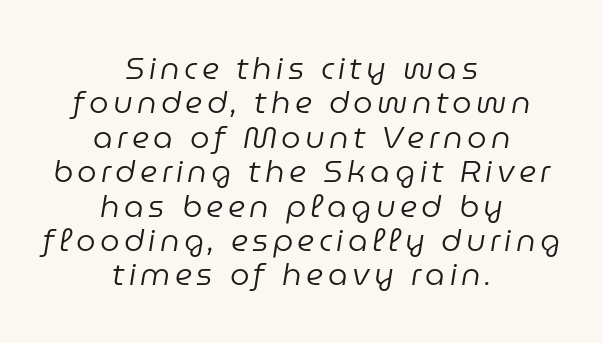
{"italic": "yes", "lean": "right", "slant_degrees": 9, "bold": "no", "weight": "regular", "width": "normal", "stroke_contrast": "low", "x_height": "medium", "monospaced": "no", "underline": "no", "align": "center", "line_spacing": "tight", "line_spacing_ratio": 1.11, "glyph_px": 31}
